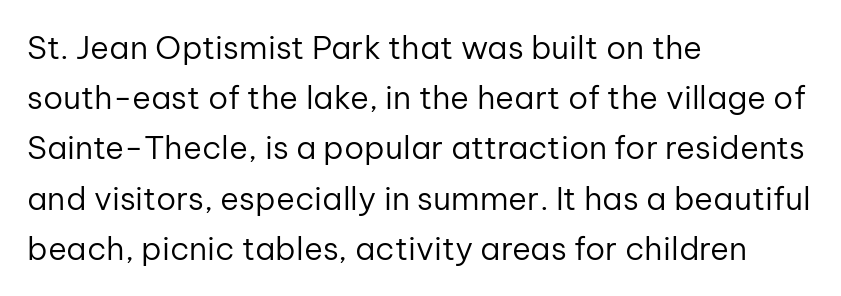
The image shows 32 px regular-weight sans-serif type, upright; set left-aligned, normal line spacing (1.57x), normal letter spacing, not underlined; low stroke contrast and a medium x-height.
